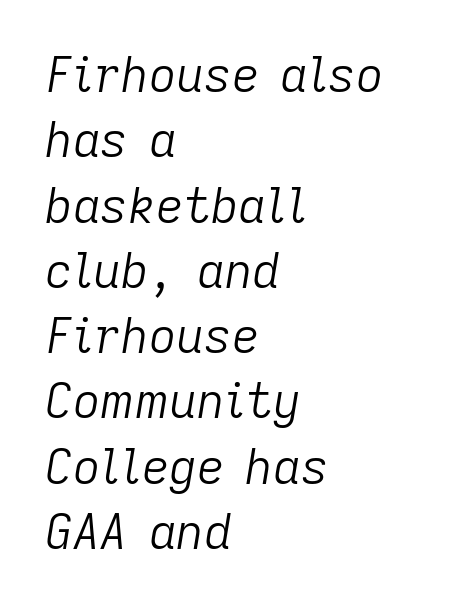
Looking at the ascenders, they clearly lean. Spacing verdict: proportional, widths tailored to each character. Stems and bowls with no extra thickness — not bold. If you measured baseline to baseline, you'd find a middling distance.
